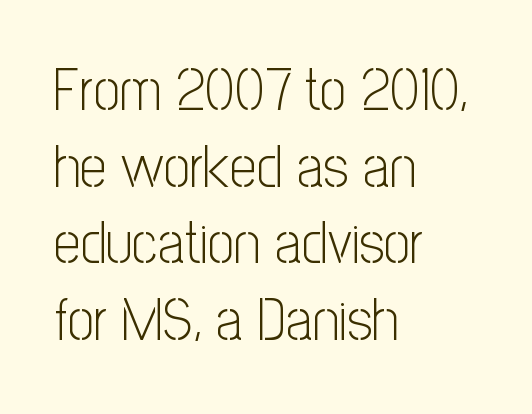
A typesetter would call this proportional, since set widths differ per character. Successive baselines arrive at the customary interval. Underline: absent. Serifs: no, the terminals of the letterforms are clean. Counters stay open thanks to moderate or lighter strokes.
